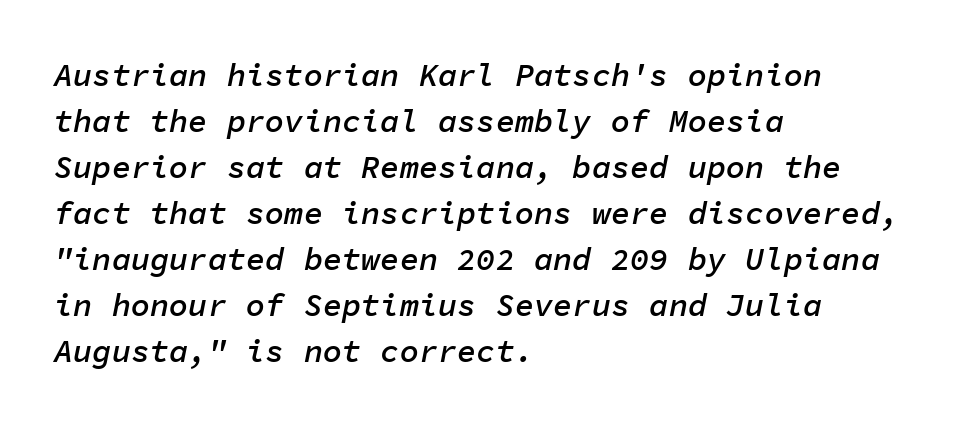
Q: Is the text bold? A: Semi-bold.
Q: Is the text italic (slanted)? A: Yes, it leans right by about 11 degrees.
Q: Is the text underlined? A: No.
Q: How is the paragraph aligned? A: Left-aligned.
Q: Is the spacing between letters normal or unusually wide? A: Normal.
Q: Is the spacing between lines tight, normal or loose? A: Normal.
Q: Width (condensed, normal, or wide)? A: Normal.
Q: Stroke contrast? A: Low.
Q: x-height? A: Medium.
Q: Monospaced? A: Yes.
